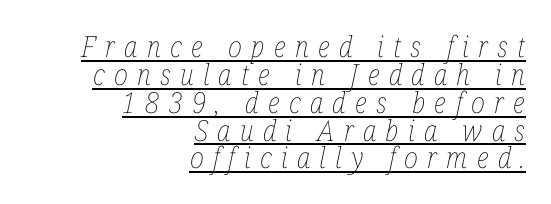
{"italic": "yes", "lean": "right", "slant_degrees": 12, "bold": "no", "weight": "thin", "width": "condensed", "stroke_contrast": "low", "x_height": "medium", "monospaced": "no", "underline": "yes", "align": "right", "line_spacing": "tight", "line_spacing_ratio": 0.96, "letter_spacing": "wide", "letter_spacing_em": 0.32, "glyph_px": 29}
